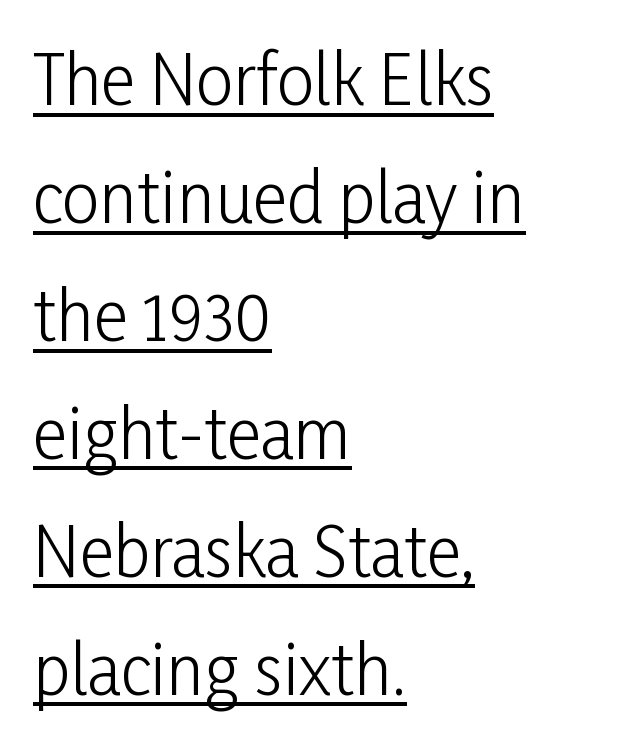
Q: Is the text bold? A: No.
Q: Is the text italic (slanted)? A: No, it is upright.
Q: Is the typeface a serif or a sans-serif typeface? A: Sans-serif.
Q: Is the text underlined? A: Yes.
Q: How is the paragraph aligned? A: Left-aligned.
Q: Is the spacing between letters normal or unusually wide? A: Normal.
Q: Width (condensed, normal, or wide)? A: Condensed.
Q: Stroke contrast? A: Low.
Q: x-height? A: Medium.
Q: Monospaced? A: No.
